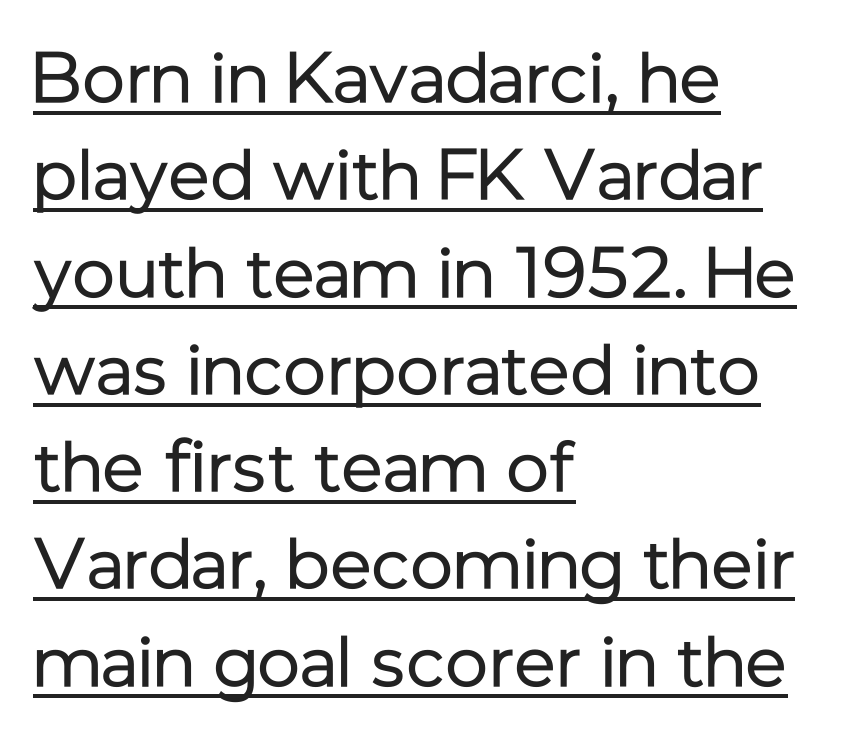
{"serif": "no", "italic": "no", "bold": "no", "weight": "regular", "width": "normal", "stroke_contrast": "low", "x_height": "medium", "monospaced": "no", "underline": "yes", "align": "left", "line_spacing": "normal", "line_spacing_ratio": 1.37, "letter_spacing": "normal", "letter_spacing_em": 0.0, "glyph_px": 71}
